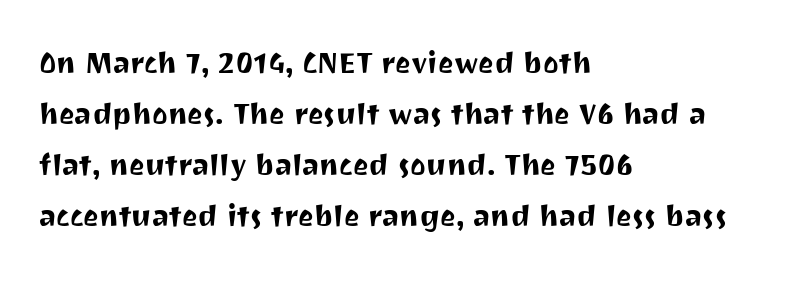
Q: Is the text italic (slanted)? A: No, it is upright.
Q: Is the typeface a serif or a sans-serif typeface? A: Sans-serif.
Q: Is the text underlined? A: No.
Q: How is the paragraph aligned? A: Left-aligned.
Q: Is the spacing between letters normal or unusually wide? A: Normal.
Q: Is the spacing between lines tight, normal or loose? A: Normal.
Q: Width (condensed, normal, or wide)? A: Normal.
Q: Stroke contrast? A: Medium.
Q: x-height? A: Medium.
Q: Monospaced? A: No.
